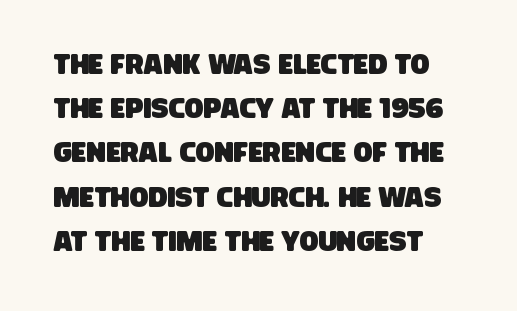
Q: Is the typeface a serif or a sans-serif typeface? A: Sans-serif.
Q: Is the text underlined? A: No.
Q: Is the spacing between letters normal or unusually wide? A: Normal.
Q: Is the spacing between lines tight, normal or loose? A: Normal.
Q: Width (condensed, normal, or wide)? A: Condensed.
Q: Stroke contrast? A: Low.
Q: x-height? A: Large.
Q: Monospaced? A: No.
